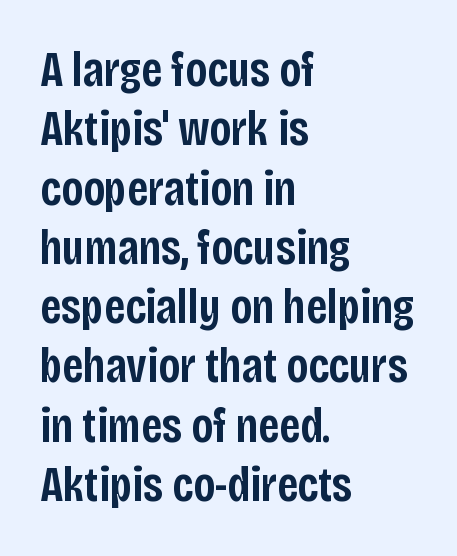
The image shows 49 px semibold, condensed sans-serif type, upright; set left-aligned, line spacing 1.21x, normal letter spacing, not underlined; low stroke contrast and a large x-height.
